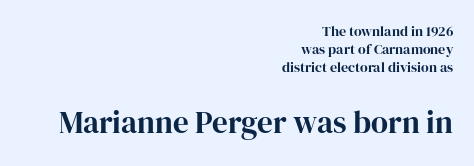
Q: Is the text italic (slanted)? A: No, it is upright.
Q: Is the typeface a serif or a sans-serif typeface? A: Serif.
Q: Is the text underlined? A: No.
Q: How is the paragraph aligned? A: Right-aligned.
Q: Is the spacing between letters normal or unusually wide? A: Normal.
Q: Is the spacing between lines tight, normal or loose? A: Normal.
Q: Which block of text is set in a larger size, the first (top) or the second (bottom)? A: The second (bottom) one.
Q: Width (condensed, normal, or wide)? A: Normal.
Q: Stroke contrast? A: High.
Q: x-height? A: Medium.
Q: Monospaced? A: No.
